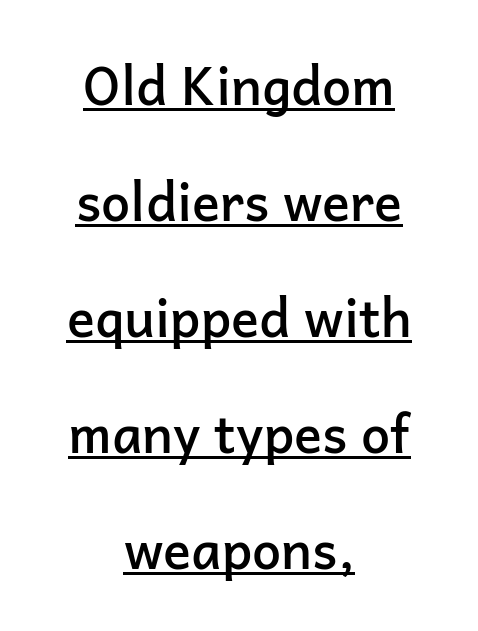
Q: Is the text bold? A: Semi-bold.
Q: Is the text italic (slanted)? A: No, it is upright.
Q: Is the typeface a serif or a sans-serif typeface? A: Sans-serif.
Q: Is the text underlined? A: Yes.
Q: How is the paragraph aligned? A: Centered.
Q: Is the spacing between letters normal or unusually wide? A: Normal.
Q: Is the spacing between lines tight, normal or loose? A: Loose.
Q: Width (condensed, normal, or wide)? A: Normal.
Q: Stroke contrast? A: Low.
Q: x-height? A: Medium.
Q: Monospaced? A: No.
